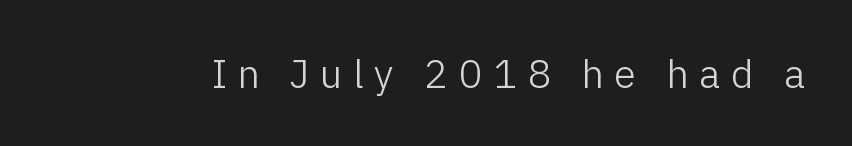
It's the straight-up-and-down kind of type. Letters rest on an invisible, unmarked baseline. Each word looks stretched out because of the extra space between its letters. Ink coverage per letter is moderate at most. Grotesque or geometric, the face here clearly has no serifs.
